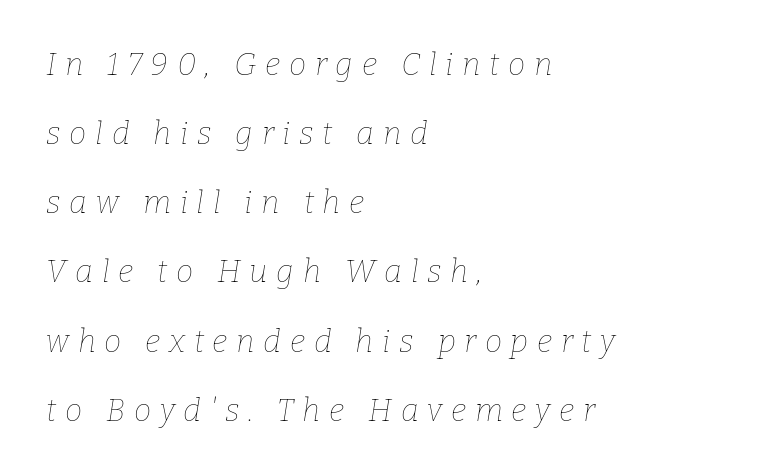
The foot of each line stays bare and open. Each new line begins a long way beneath the previous one. Bold? No — there's no thickening of the strokes. Is this a fixed-width face? No — the glyphs have proportional, varying widths.
